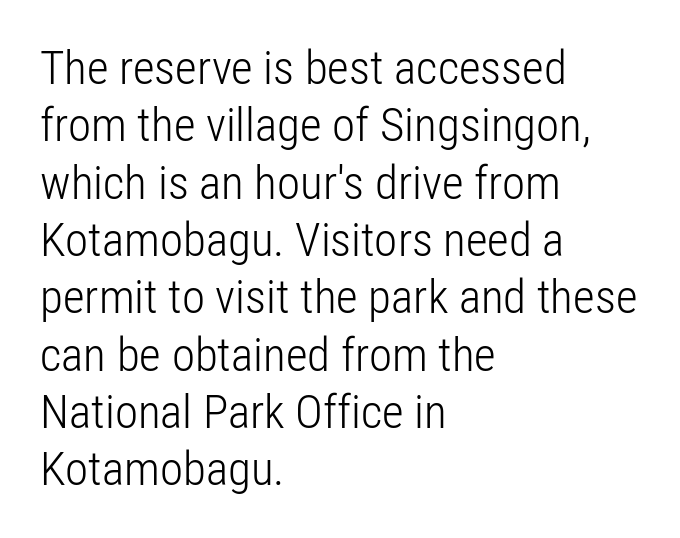
Q: Is the text bold? A: No.
Q: Is the text italic (slanted)? A: No, it is upright.
Q: Is the typeface a serif or a sans-serif typeface? A: Sans-serif.
Q: Is the text underlined? A: No.
Q: How is the paragraph aligned? A: Left-aligned.
Q: Is the spacing between letters normal or unusually wide? A: Normal.
Q: Width (condensed, normal, or wide)? A: Condensed.
Q: Stroke contrast? A: Low.
Q: x-height? A: Medium.
Q: Monospaced? A: No.
